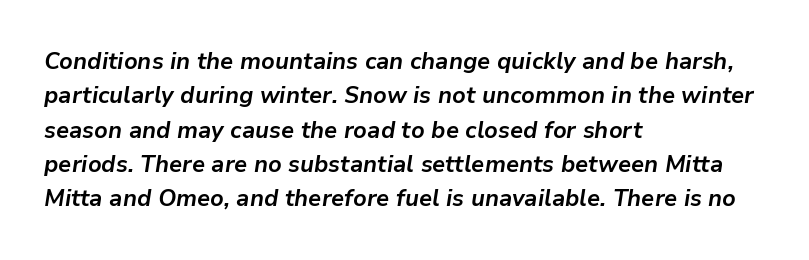
Left-aligned paragraph, ragged on the right. Tracking value appears to be zero — textbook default spacing. The space between consecutive lines is moderate. The area under the type is left untouched. Rendered with sloped, italic letterforms.
